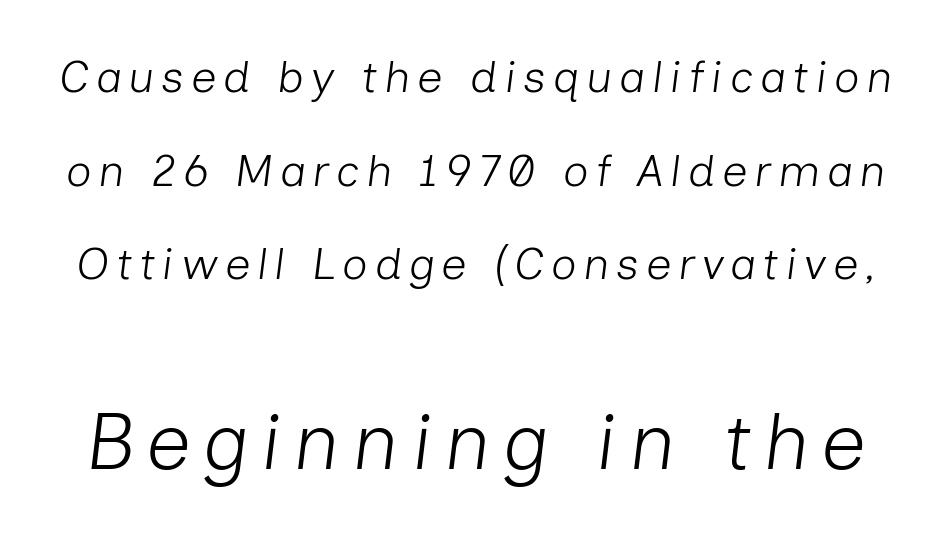
The image shows 79 px light type, italic (leaning right); set loose line spacing (2.08x), not underlined; the second (bottom) block is 1.76x larger; low stroke contrast and a medium x-height.
